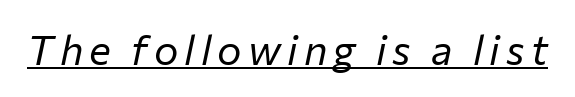
When letters slant like this, we call the style italic. This sample has the flowing, uneven cadence of proportional lettering. The typeface has the unassuming heft of standard copy or less. The typesetter has applied underlining to the passage shown.
